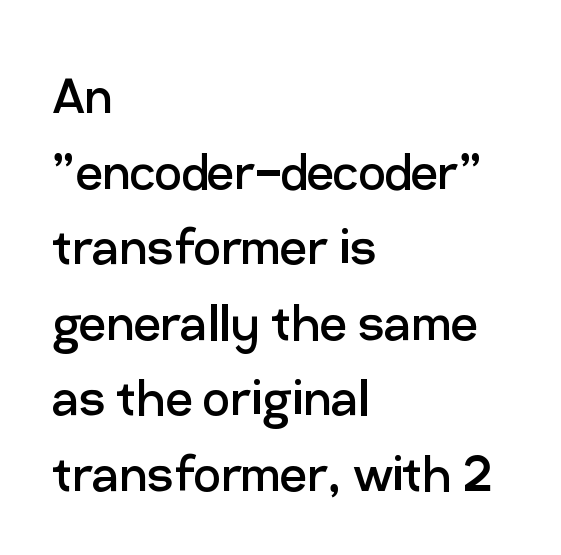
Students, note that the glyphs here touch the page at normal intervals. In terms of leading, this rendering sits right in the middle. Check the space under the baseline: it is left empty. The rag falls on the right side of this text block. The typeface chosen for these lines omits serifs.
